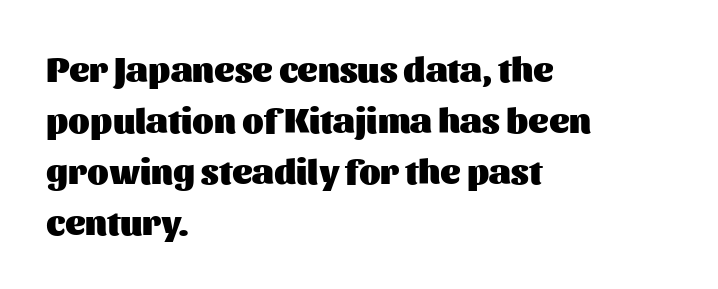
The image shows 35 px heavy sans-serif type, upright; set left-aligned, normal line spacing (1.46x), normal letter spacing, not underlined; medium stroke contrast and a medium x-height.
